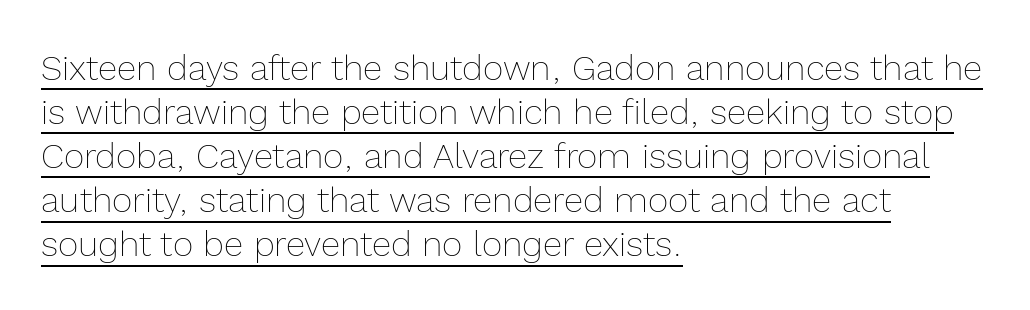
Caption: standard tracking, unaltered. The typesetting does not lean heavy: it is not bold. In terms of leading, this rendering sits right in the middle. Has an underline been added? It has.
